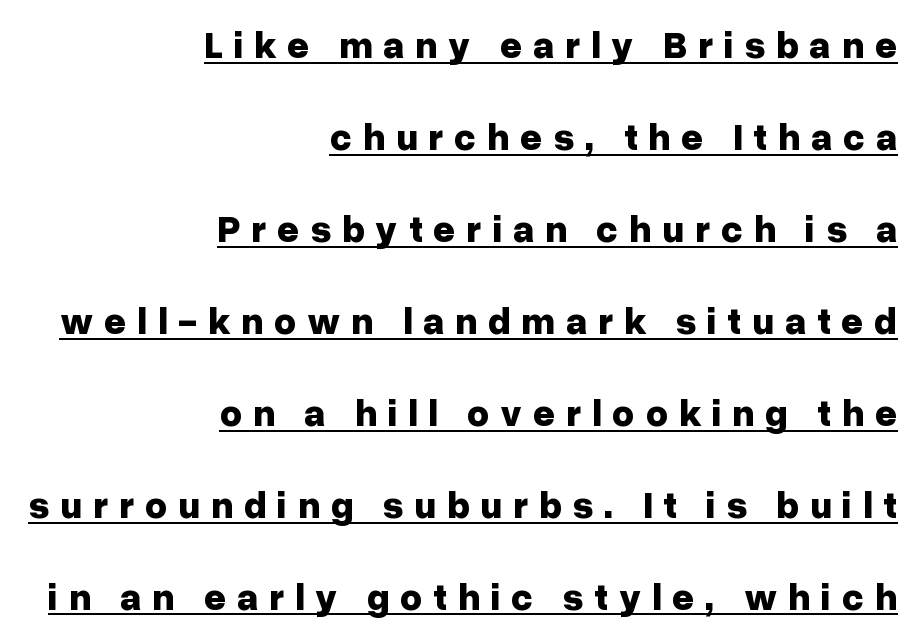
{"serif": "no", "italic": "no", "bold": "yes", "weight": "bold", "width": "normal", "stroke_contrast": "low", "x_height": "medium", "monospaced": "no", "underline": "yes", "align": "right", "line_spacing": "loose", "line_spacing_ratio": 2.42, "letter_spacing": "wide", "letter_spacing_em": 0.28, "glyph_px": 38}
